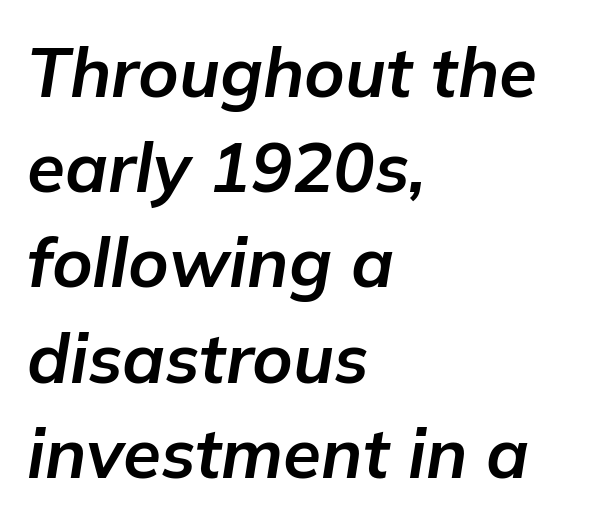
{"italic": "yes", "lean": "right", "slant_degrees": 9, "bold": "yes", "weight": "bold", "width": "normal", "stroke_contrast": "low", "x_height": "medium", "monospaced": "no", "underline": "no", "align": "left", "line_spacing": "normal", "line_spacing_ratio": 1.38, "letter_spacing": "normal", "letter_spacing_em": 0.0, "glyph_px": 69}
